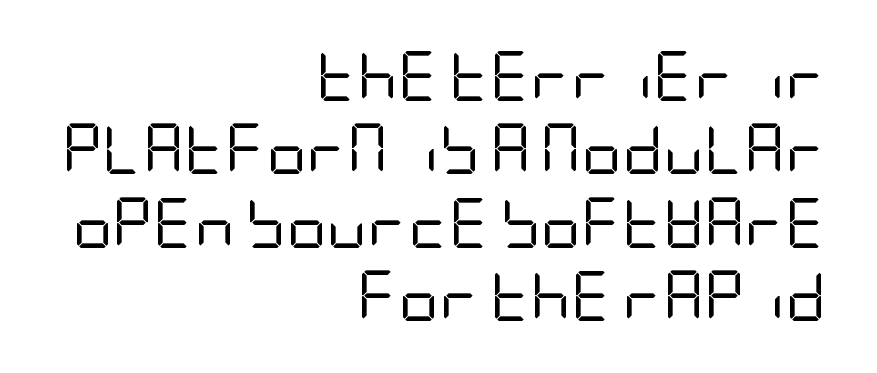
Q: Is the text bold? A: No.
Q: Is the text italic (slanted)? A: No, it is upright.
Q: Is the typeface a serif or a sans-serif typeface? A: Sans-serif.
Q: Is the text underlined? A: No.
Q: How is the paragraph aligned? A: Right-aligned.
Q: Is the spacing between letters normal or unusually wide? A: Normal.
Q: Is the spacing between lines tight, normal or loose? A: Normal.
Q: Width (condensed, normal, or wide)? A: Condensed.
Q: Stroke contrast? A: Low.
Q: x-height? A: Large.
